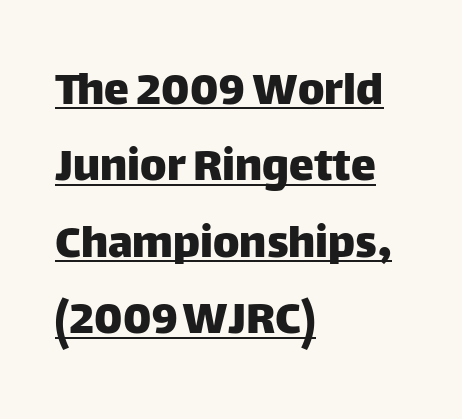
These lines stack with their left ends in a neat column. The line texture is even and compact thanks to regular tracking. Posture: straight, roman, zero tilt. The passage shown is typed in a proportional face where columns would drift. Honestly, the row spacing looks completely unremarkable. Serifs: no, the terminals of the letterforms are clean.
